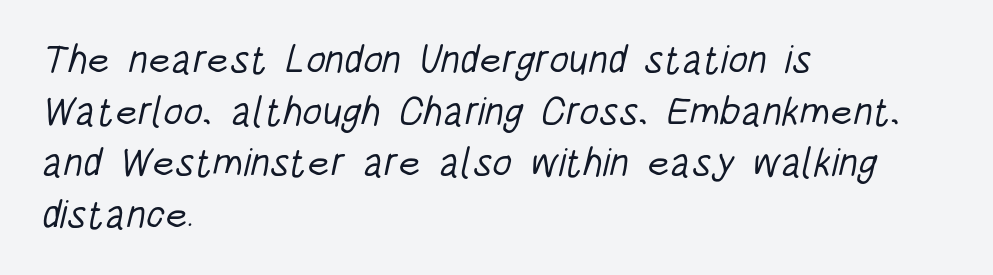
The image shows 40 px light, condensed sans-serif type; set left-aligned, normal line spacing (1.29x), normal letter spacing, not underlined; low stroke contrast and a large x-height.
